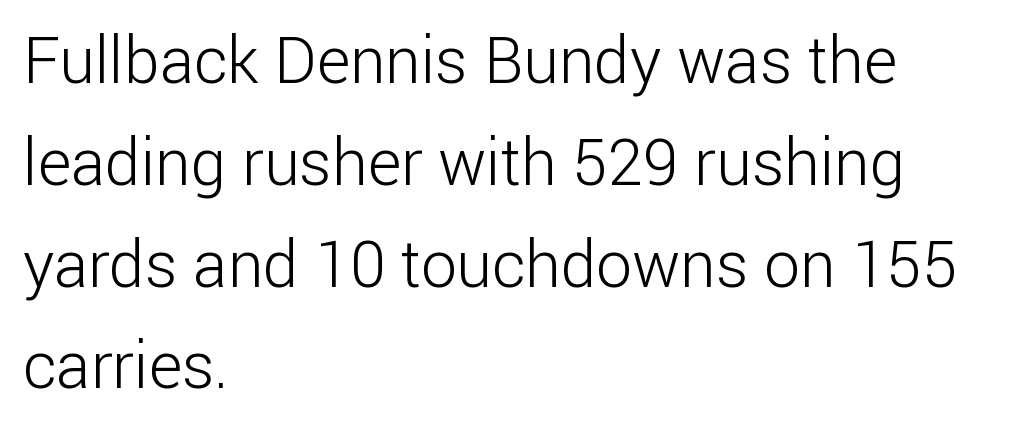
{"serif": "no", "italic": "no", "bold": "no", "weight": "light", "width": "normal", "stroke_contrast": "low", "x_height": "medium", "monospaced": "no", "underline": "no", "align": "left", "line_spacing": "normal", "line_spacing_ratio": 1.59, "letter_spacing": "normal", "letter_spacing_em": 0.0, "glyph_px": 64}
